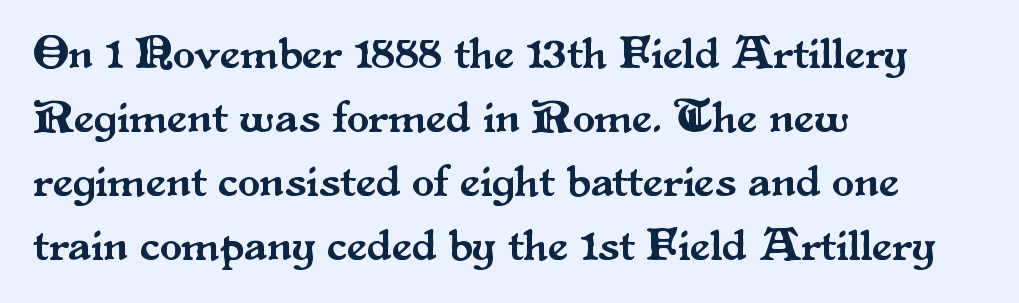
{"serif": "yes", "italic": "no", "width": "normal", "stroke_contrast": "medium", "x_height": "small", "monospaced": "no", "underline": "no", "align": "left", "line_spacing": "normal", "line_spacing_ratio": 1.42, "letter_spacing": "normal", "letter_spacing_em": 0.0, "glyph_px": 45}
